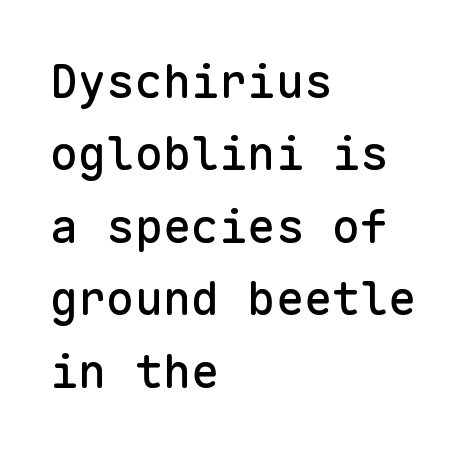
The image shows 47 px sans-serif type, upright, monospaced; set left-aligned, normal line spacing (1.54x), normal letter spacing, not underlined; low stroke contrast and a medium x-height.
